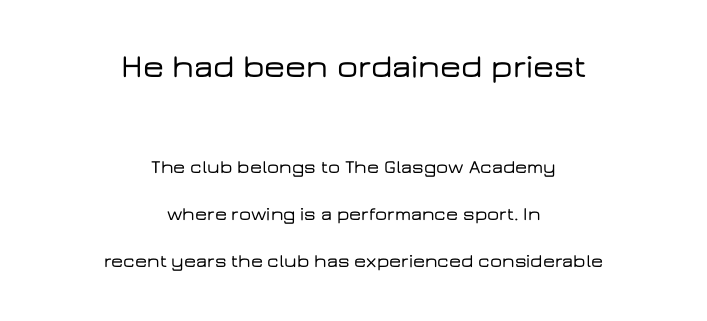
The image shows 33 px wide sans-serif type, upright; set centered, loose line spacing (2.48x), normal letter spacing, not underlined; the first (top) block is 1.74x larger; low stroke contrast and a medium x-height.
